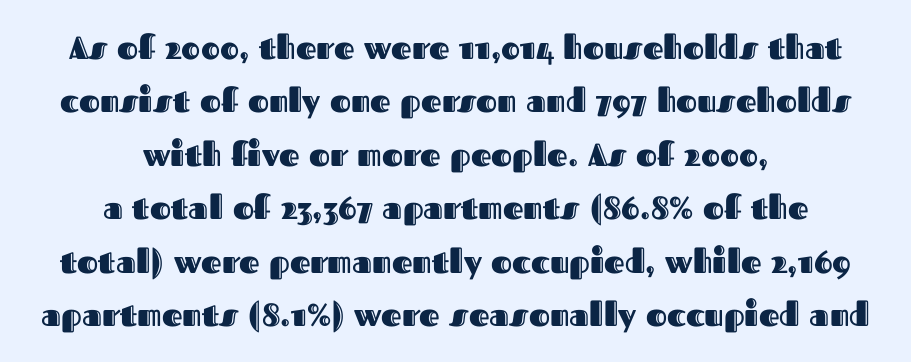
Q: Is the text italic (slanted)? A: No, it is upright.
Q: Is the text underlined? A: No.
Q: How is the paragraph aligned? A: Centered.
Q: Is the spacing between letters normal or unusually wide? A: Normal.
Q: Is the spacing between lines tight, normal or loose? A: Normal.
Q: Width (condensed, normal, or wide)? A: Normal.
Q: x-height? A: Medium.
Q: Monospaced? A: No.
